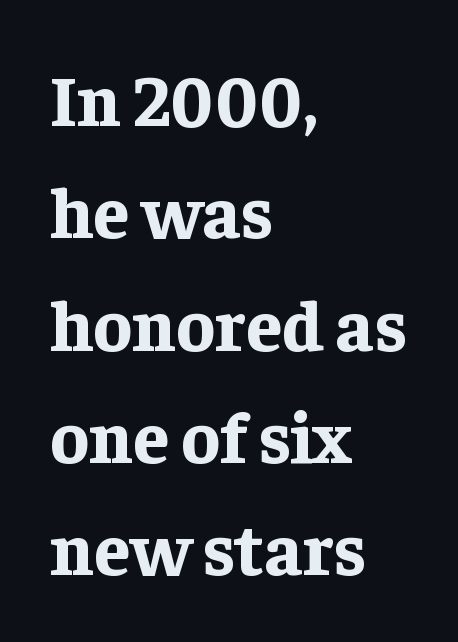
{"serif": "yes", "italic": "no", "bold": "yes", "weight": "bold", "width": "normal", "stroke_contrast": "low", "x_height": "medium", "monospaced": "no", "underline": "no", "align": "left", "line_spacing": "normal", "line_spacing_ratio": 1.56, "letter_spacing": "normal", "letter_spacing_em": 0.0, "glyph_px": 72}
